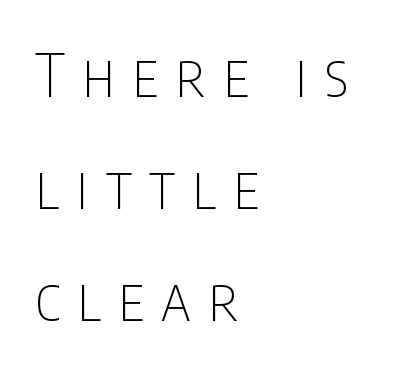
The image shows 60 px thin, condensed sans-serif type, upright; set left-aligned, line spacing 1.87x, unusually wide letter spacing (+0.29 em), not underlined; low stroke contrast and a large x-height.
